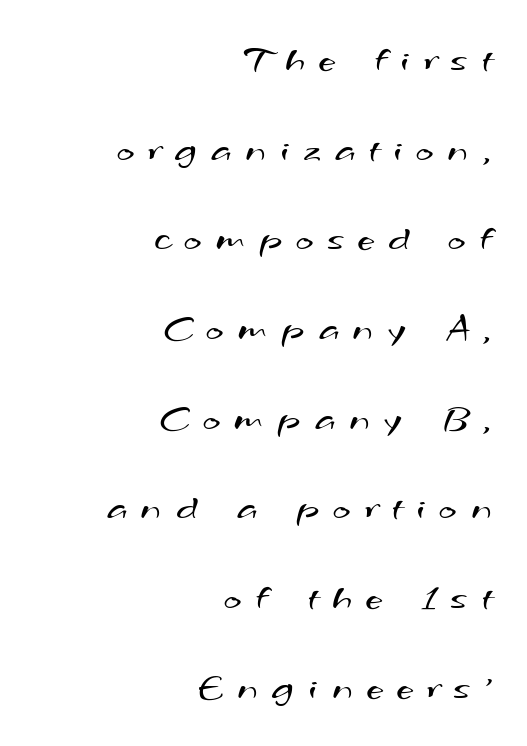
The designer dialed line spacing up above the default. Each letter's strokes conclude bluntly, with no projecting serifs. Note the varied advance widths — an 'i' is clearly narrower than an 'm'. These lines stack with their right ends in a neat column.
